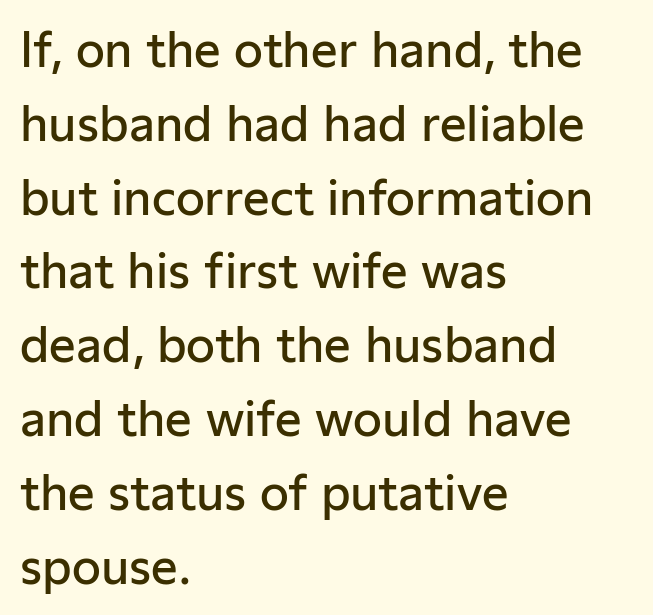
{"serif": "no", "italic": "no", "bold": "semi", "weight": "semibold", "width": "normal", "stroke_contrast": "low", "x_height": "medium", "monospaced": "no", "underline": "no", "align": "left", "line_spacing": "normal", "line_spacing_ratio": 1.57, "letter_spacing": "normal", "letter_spacing_em": 0.0, "glyph_px": 47}
